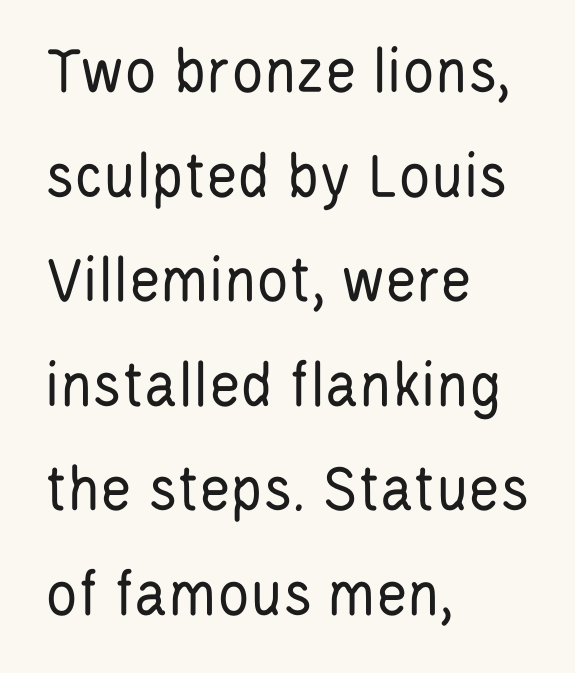
{"serif": "no", "italic": "no", "bold": "no", "weight": "regular", "width": "condensed", "stroke_contrast": "low", "x_height": "large", "monospaced": "no", "underline": "no", "align": "left", "line_spacing": "normal", "line_spacing_ratio": 1.56, "letter_spacing": "normal", "letter_spacing_em": 0.0, "glyph_px": 67}
